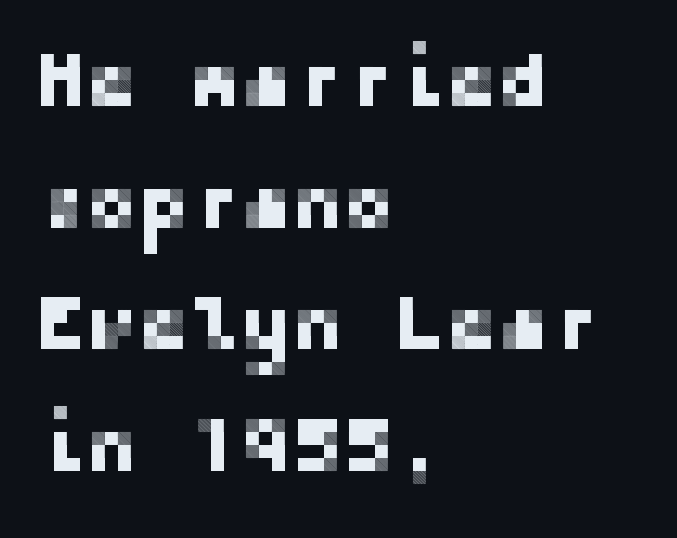
Descenders hang freely into open space. If you measured baseline to baseline, you'd find a middling distance. No italicization has been applied; the sample stays upright. What stands out about the letter spacing? Nothing — it is the standard amount. Leftover space on each line is placed entirely after the last word.
